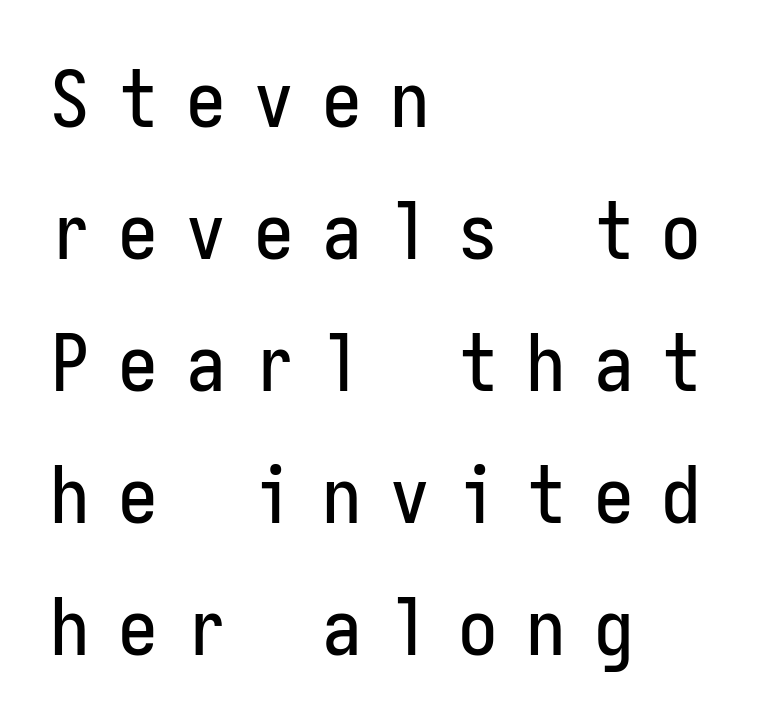
Q: Is the text italic (slanted)? A: No, it is upright.
Q: Is the typeface a serif or a sans-serif typeface? A: Sans-serif.
Q: Is the text underlined? A: No.
Q: How is the paragraph aligned? A: Left-aligned.
Q: Is the spacing between letters normal or unusually wide? A: Unusually wide.
Q: Is the spacing between lines tight, normal or loose? A: Normal.
Q: Width (condensed, normal, or wide)? A: Condensed.
Q: Stroke contrast? A: Low.
Q: x-height? A: Medium.
Q: Monospaced? A: Yes.
